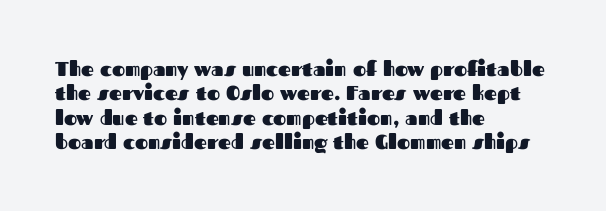
The image shows 20 px bold type, upright; set left-aligned, line spacing 1.22x, normal letter spacing, not underlined.
